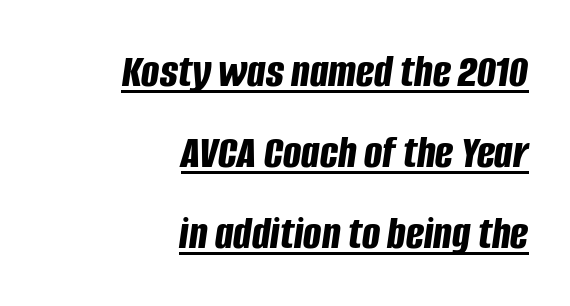
Heavy, bold letterforms. Varying glyph widths throughout — classic text-font behaviour. No extra tracking has been applied to these lines. Students, observe the line beneath the letters — that is underlining. The text block is weighted toward the right margin, trailing off unevenly leftward.
